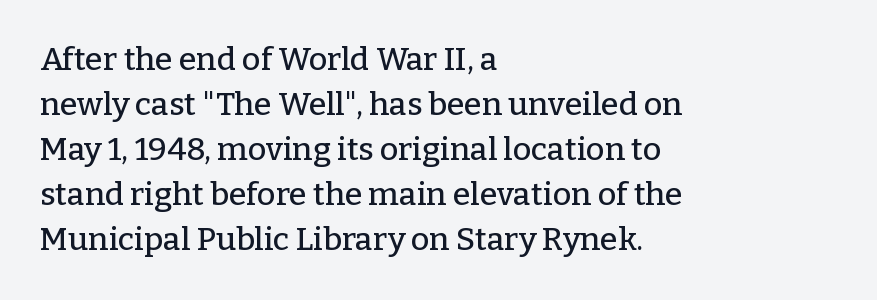
{"serif": "yes", "italic": "no", "width": "normal", "stroke_contrast": "low", "x_height": "medium", "monospaced": "no", "underline": "no", "align": "left", "line_spacing": "normal", "line_spacing_ratio": 1.41, "letter_spacing": "normal", "letter_spacing_em": 0.0, "glyph_px": 32}
